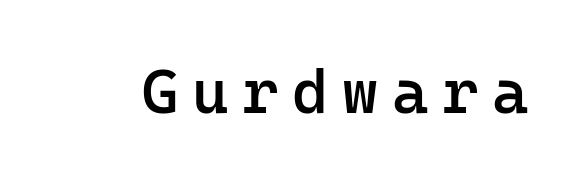
Q: Is the text bold? A: Semi-bold.
Q: Is the text italic (slanted)? A: No, it is upright.
Q: Is the typeface a serif or a sans-serif typeface? A: Sans-serif.
Q: Is the text underlined? A: No.
Q: Is the spacing between letters normal or unusually wide? A: Unusually wide.
Q: Width (condensed, normal, or wide)? A: Normal.
Q: Stroke contrast? A: Low.
Q: x-height? A: Medium.
Q: Monospaced? A: Yes.
